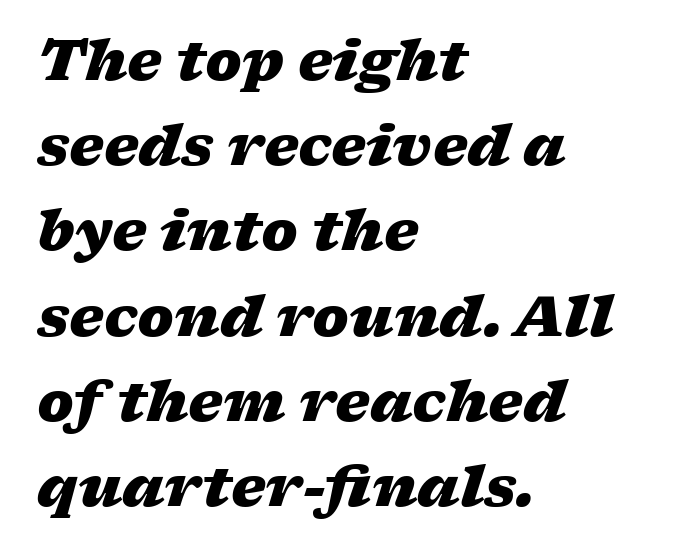
{"italic": "yes", "lean": "right", "slant_degrees": 17, "bold": "yes", "weight": "heavy", "width": "wide", "stroke_contrast": "low", "x_height": "medium", "monospaced": "no", "underline": "no", "align": "left", "line_spacing": "normal", "line_spacing_ratio": 1.55, "letter_spacing": "normal", "letter_spacing_em": 0.0, "glyph_px": 55}
